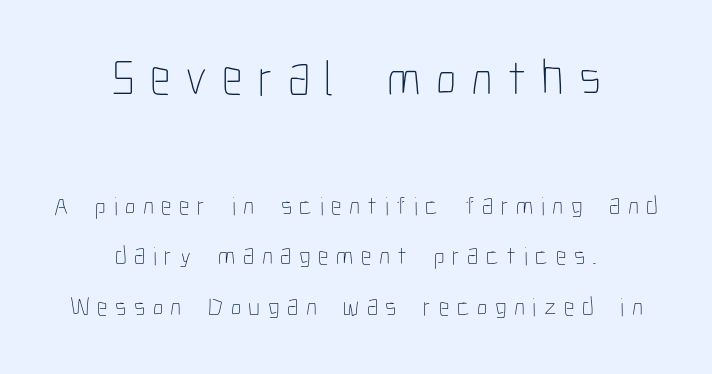
The image shows 51 px thin, condensed type, upright; set centered, loose line spacing (1.94x), unusually wide letter spacing (+0.29 em), not underlined; the first (top) block is 1.96x larger; low stroke contrast and a medium x-height.
